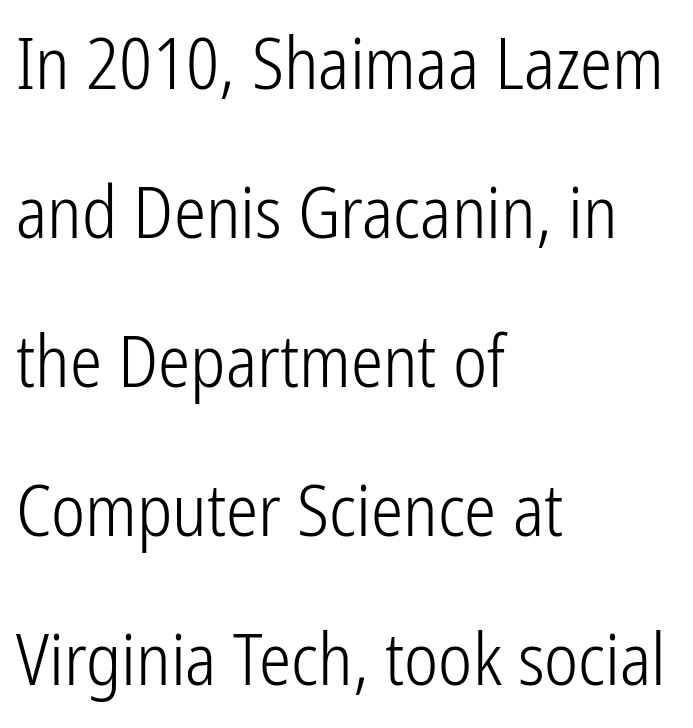
{"serif": "no", "italic": "no", "bold": "no", "weight": "light", "width": "condensed", "stroke_contrast": "low", "x_height": "medium", "monospaced": "no", "underline": "no", "align": "left", "line_spacing": "loose", "line_spacing_ratio": 2.07, "letter_spacing": "normal", "letter_spacing_em": 0.0, "glyph_px": 72}
